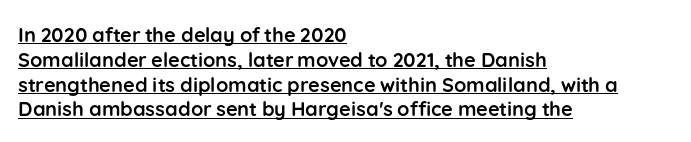
{"italic": "no", "bold": "yes", "underline": "yes", "align": "left", "line_spacing_ratio": 1.24, "letter_spacing": "normal", "letter_spacing_em": 0.0, "glyph_px": 20}
